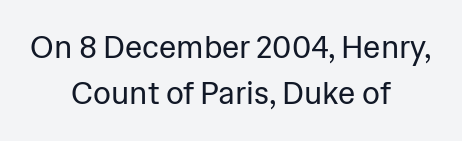
The image shows 31 px regular-weight sans-serif type, upright; set centered, normal line spacing (1.5x), normal letter spacing, not underlined; low stroke contrast and a medium x-height.
